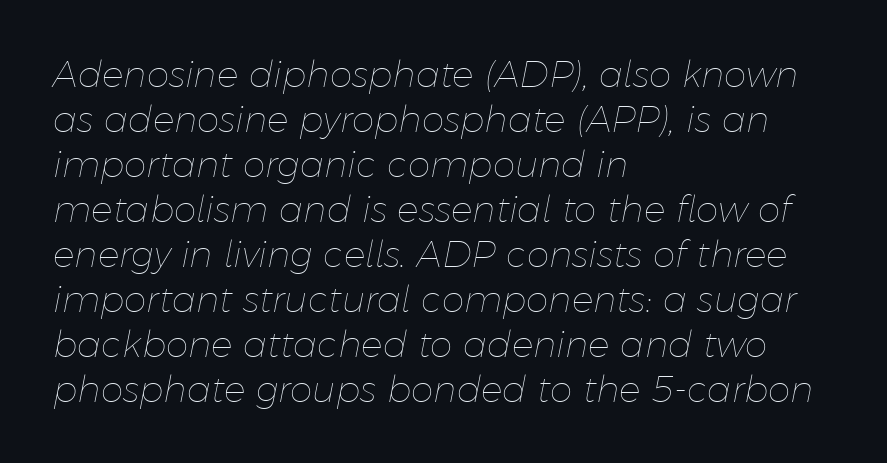
The letters look calm and open, with moderate or lighter stems. Each letter keeps its own natural width here, so spacing adapts to shape. Does extra space separate the letters? No, they use regular spacing. Interline gaps are of average width in this sample. Bare-footed words on every line. Looking at the ascenders, they clearly lean.
